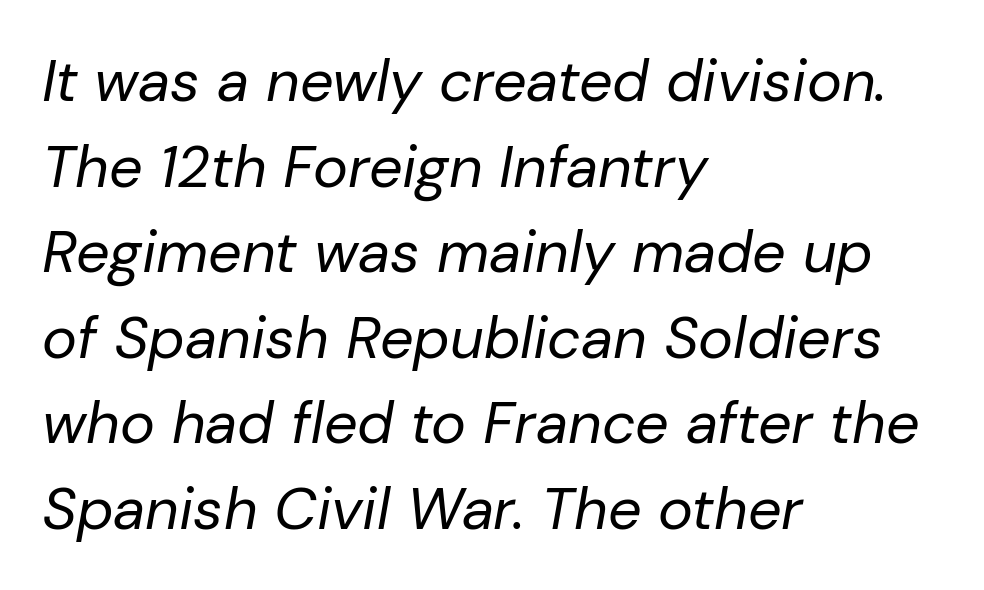
The image shows 59 px regular-weight type, italic (leaning right); set left-aligned, normal line spacing (1.45x), normal letter spacing, not underlined; low stroke contrast and a medium x-height.
